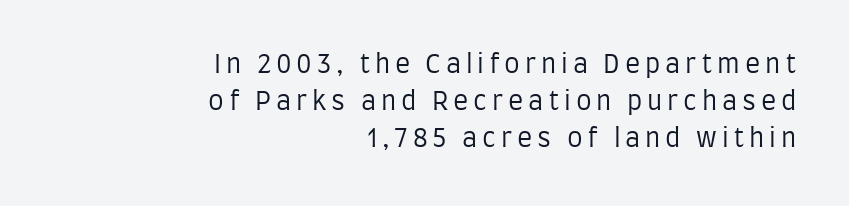
The image shows 25 px text type, upright; set right-aligned, normal line spacing (1.49x), not underlined.
